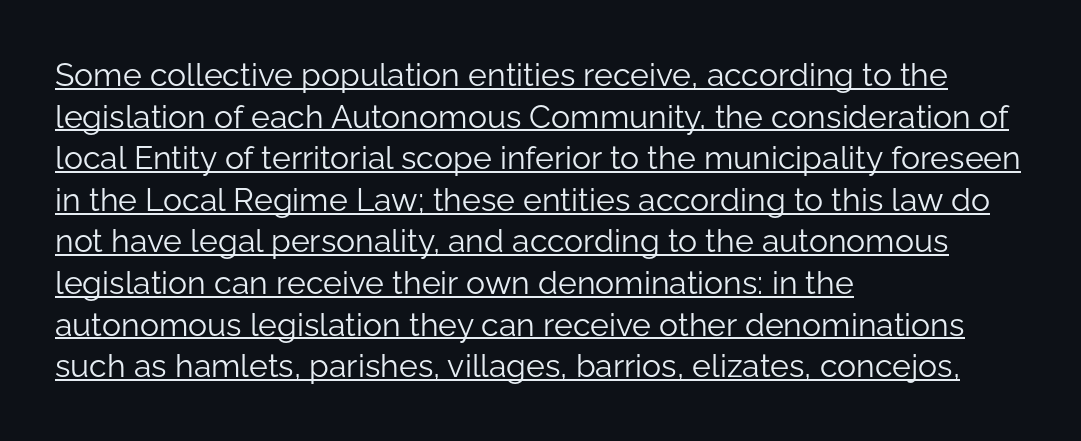
Q: Is the text bold? A: No.
Q: Is the text italic (slanted)? A: No, it is upright.
Q: Is the typeface a serif or a sans-serif typeface? A: Sans-serif.
Q: Is the text underlined? A: Yes.
Q: How is the paragraph aligned? A: Left-aligned.
Q: Is the spacing between letters normal or unusually wide? A: Normal.
Q: Is the spacing between lines tight, normal or loose? A: Normal.
Q: Width (condensed, normal, or wide)? A: Normal.
Q: Stroke contrast? A: Low.
Q: x-height? A: Medium.
Q: Monospaced? A: No.
